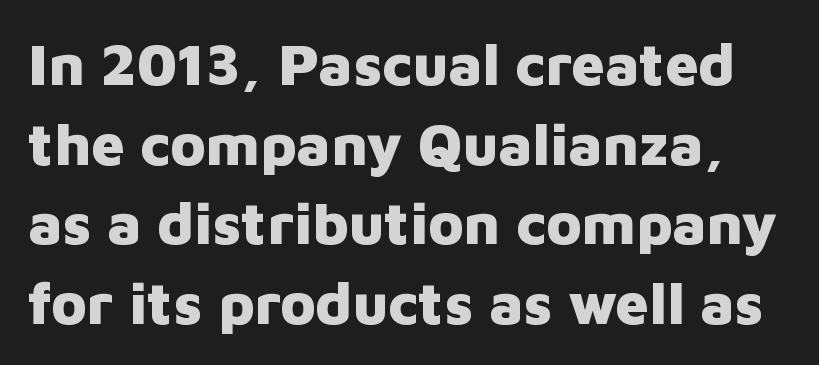
{"serif": "no", "italic": "no", "bold": "yes", "weight": "heavy", "width": "normal", "stroke_contrast": "low", "x_height": "medium", "monospaced": "no", "underline": "no", "line_spacing": "normal", "line_spacing_ratio": 1.35, "letter_spacing": "normal", "letter_spacing_em": 0.0, "glyph_px": 59}
